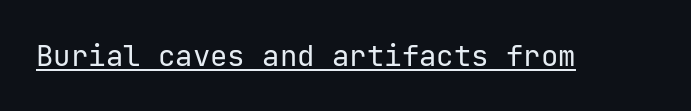
The image shows 29 px regular-weight sans-serif type, upright; set normal letter spacing, underlined; low stroke contrast and a medium x-height.
